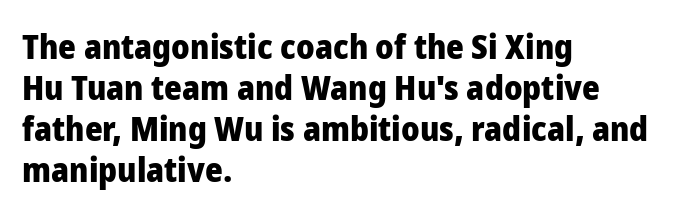
{"serif": "no", "italic": "no", "bold": "yes", "weight": "heavy", "width": "normal", "stroke_contrast": "low", "x_height": "medium", "monospaced": "no", "underline": "no", "align": "left", "line_spacing_ratio": 1.21, "letter_spacing": "normal", "letter_spacing_em": 0.0, "glyph_px": 34}
